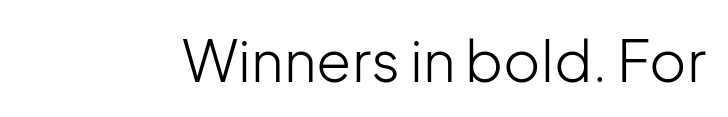
Ascenders rise straight up at ninety degrees. The area under the type is left untouched. Do the characters align in a grid? No, the font is proportional. This sample uses plain, unmodified letter spacing. Classification — sans serif. The passage shown is not bold in any degree.
